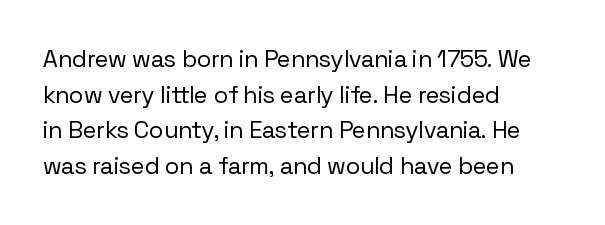
The image shows 24 px text type, upright; set left-aligned, normal line spacing (1.48x), normal letter spacing, not underlined.
